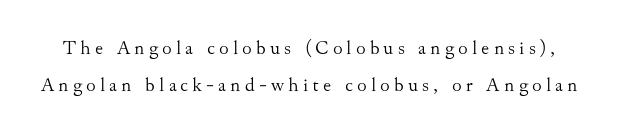
Stroke thickness stays within the range of a standard reading face or lighter. The tracking jumps out immediately: characters are airy and widely separated. The words here are not underlined. The letters stand upright; this is a roman face.
